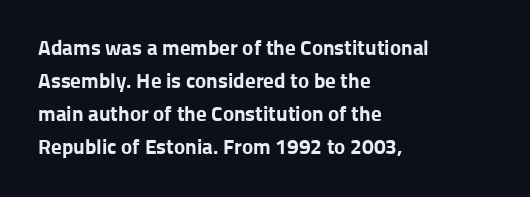
Q: Is the text bold? A: Yes.
Q: Is the text italic (slanted)? A: No, it is upright.
Q: Is the text underlined? A: No.
Q: How is the paragraph aligned? A: Left-aligned.
Q: Is the spacing between letters normal or unusually wide? A: Normal.
Q: Is the spacing between lines tight, normal or loose? A: Normal.
